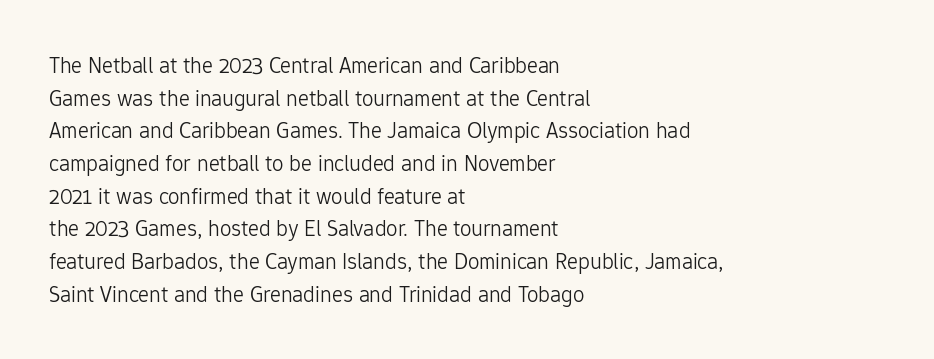
{"italic": "no", "bold": "no", "underline": "no", "align": "left", "line_spacing": "normal", "line_spacing_ratio": 1.42, "letter_spacing": "normal", "letter_spacing_em": 0.0, "glyph_px": 23}
